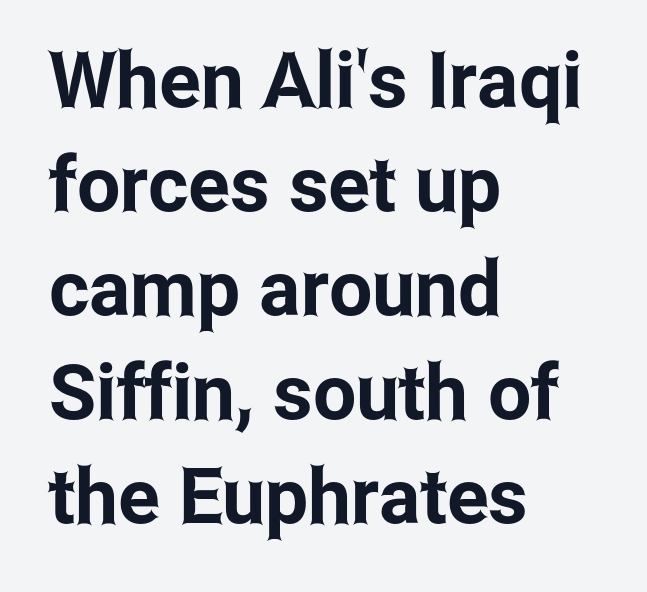
Each row of text sits above clean, open space. This rendering uses left alignment, leaving the right contour irregular. This sample uses an upright cut, with every glyph sitting square on the baseline. To sum up the face: it is a sans, with no serifs. Proportional: the letters do not fall into vertical columns.
